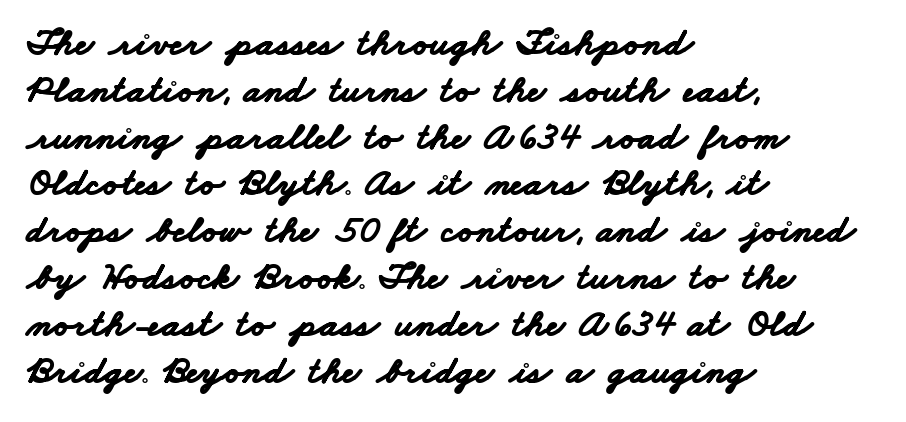
Every row of glyphs begins at an identical x-position on the left. The letters advance in unequal steps, a hallmark of proportional type. The characters display no serif detailing; their extremities are plain. The letters are bold, with thick, heavy strokes. The words here are not underlined. Caption: standard tracking, unaltered.
